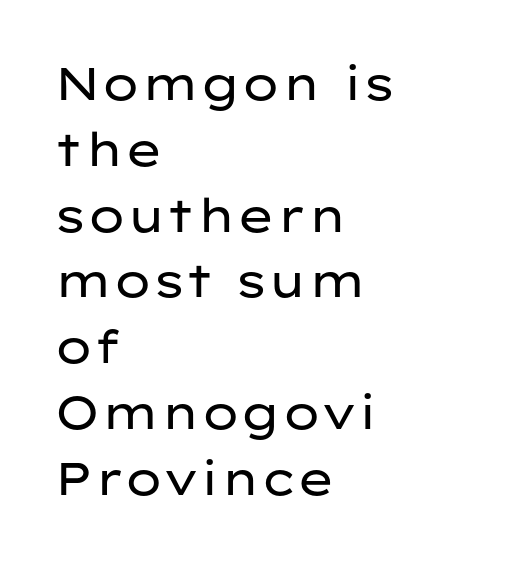
Q: Is the text bold? A: No.
Q: Is the text italic (slanted)? A: No, it is upright.
Q: Is the typeface a serif or a sans-serif typeface? A: Sans-serif.
Q: Is the text underlined? A: No.
Q: How is the paragraph aligned? A: Left-aligned.
Q: Is the spacing between letters normal or unusually wide? A: Normal.
Q: Is the spacing between lines tight, normal or loose? A: Normal.
Q: Width (condensed, normal, or wide)? A: Wide.
Q: Stroke contrast? A: Low.
Q: x-height? A: Medium.
Q: Monospaced? A: No.
